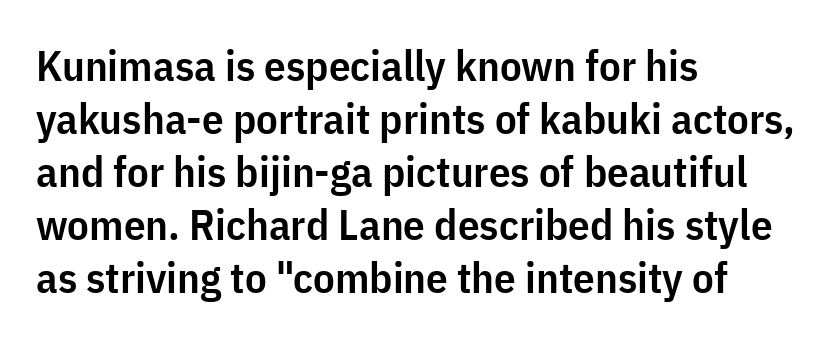
{"serif": "no", "italic": "no", "bold": "semi", "weight": "semibold", "width": "condensed", "stroke_contrast": "low", "x_height": "medium", "monospaced": "no", "underline": "no", "align": "left", "line_spacing_ratio": 1.23, "letter_spacing": "normal", "letter_spacing_em": 0.0, "glyph_px": 43}
